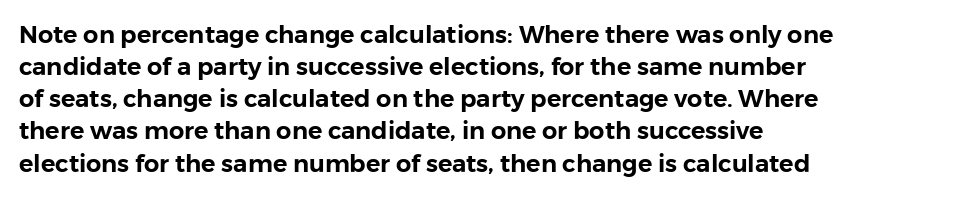
{"italic": "no", "underline": "no", "align": "left", "line_spacing": "normal", "line_spacing_ratio": 1.34, "letter_spacing": "normal", "letter_spacing_em": 0.0, "glyph_px": 24}
